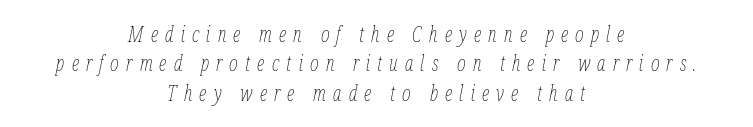
The line-height multiplier appears to be the usual default. Only glyphs here, with clear space below each row. The typeface has the unassuming heft of standard copy or less. Yep, that's italic — everything's leaning. This sample uses expanded letter spacing, leaving extra air between glyphs. The paragraph has two soft edges and a firm central axis.
